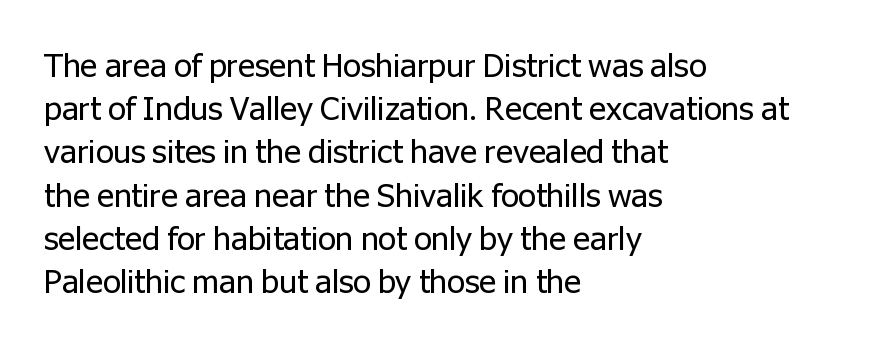
{"serif": "no", "italic": "no", "bold": "no", "weight": "regular", "width": "normal", "stroke_contrast": "low", "x_height": "medium", "monospaced": "no", "underline": "no", "align": "left", "line_spacing": "normal", "line_spacing_ratio": 1.35, "letter_spacing": "normal", "letter_spacing_em": 0.0, "glyph_px": 32}
